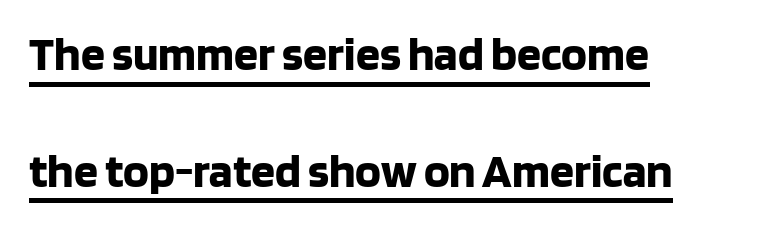
Q: Is the text bold? A: Yes.
Q: Is the text italic (slanted)? A: No, it is upright.
Q: Is the typeface a serif or a sans-serif typeface? A: Sans-serif.
Q: Is the text underlined? A: Yes.
Q: How is the paragraph aligned? A: Left-aligned.
Q: Is the spacing between letters normal or unusually wide? A: Normal.
Q: Is the spacing between lines tight, normal or loose? A: Loose.
Q: Width (condensed, normal, or wide)? A: Normal.
Q: Stroke contrast? A: Low.
Q: x-height? A: Large.
Q: Monospaced? A: No.
